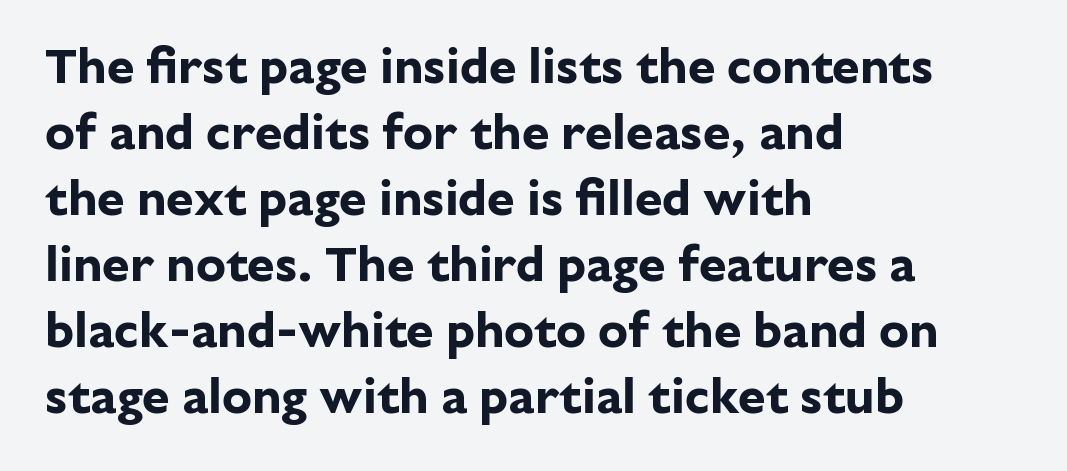
{"serif": "no", "italic": "no", "bold": "yes", "weight": "bold", "width": "normal", "stroke_contrast": "low", "x_height": "medium", "monospaced": "no", "underline": "no", "align": "left", "line_spacing": "normal", "line_spacing_ratio": 1.32, "letter_spacing": "normal", "letter_spacing_em": 0.0, "glyph_px": 50}
